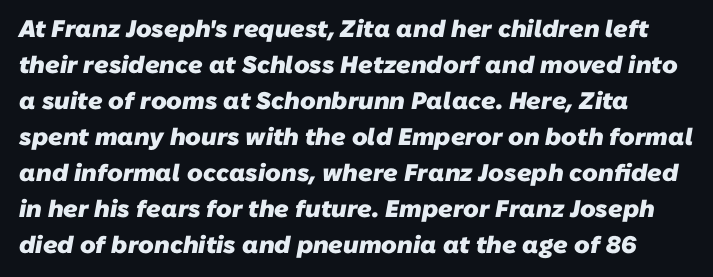
Q: Is the text bold? A: Yes.
Q: Is the text underlined? A: No.
Q: Is the spacing between letters normal or unusually wide? A: Normal.
Q: Is the spacing between lines tight, normal or loose? A: Normal.
